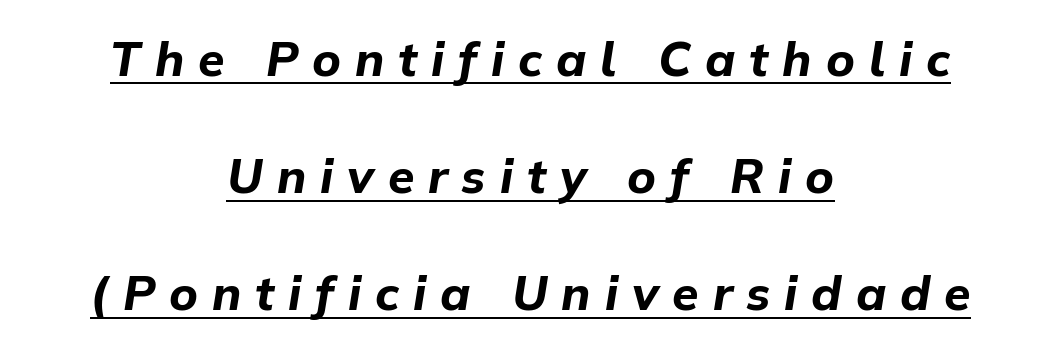
Q: Is the text bold? A: Yes.
Q: Is the text italic (slanted)? A: Yes, it leans right by about 9 degrees.
Q: Is the text underlined? A: Yes.
Q: How is the paragraph aligned? A: Centered.
Q: Is the spacing between letters normal or unusually wide? A: Unusually wide.
Q: Is the spacing between lines tight, normal or loose? A: Loose.
Q: Width (condensed, normal, or wide)? A: Normal.
Q: Stroke contrast? A: Low.
Q: x-height? A: Medium.
Q: Monospaced? A: No.
